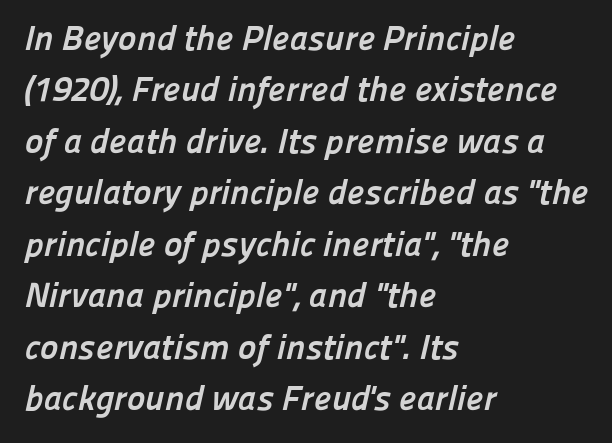
Q: Is the text bold? A: Yes.
Q: Is the typeface a serif or a sans-serif typeface? A: Sans-serif.
Q: Is the text underlined? A: No.
Q: How is the paragraph aligned? A: Left-aligned.
Q: Is the spacing between letters normal or unusually wide? A: Normal.
Q: Is the spacing between lines tight, normal or loose? A: Normal.
Q: Width (condensed, normal, or wide)? A: Normal.
Q: Stroke contrast? A: Low.
Q: x-height? A: Medium.
Q: Monospaced? A: No.
